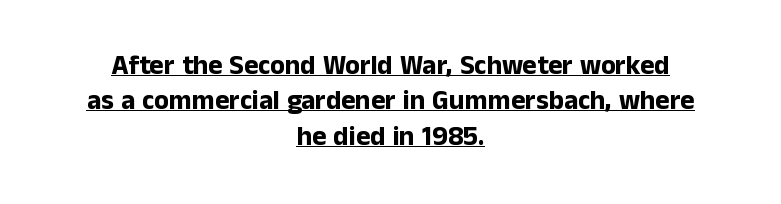
The image shows 27 px bold type, upright; set centered, normal line spacing (1.31x), normal letter spacing, underlined.
